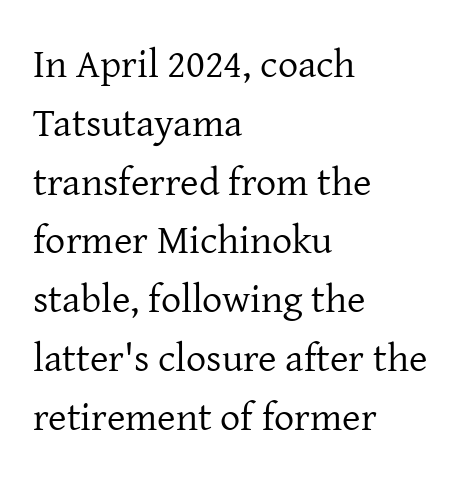
Q: Is the text bold? A: No.
Q: Is the text italic (slanted)? A: No, it is upright.
Q: Is the typeface a serif or a sans-serif typeface? A: Serif.
Q: Is the text underlined? A: No.
Q: How is the paragraph aligned? A: Left-aligned.
Q: Is the spacing between letters normal or unusually wide? A: Normal.
Q: Is the spacing between lines tight, normal or loose? A: Normal.
Q: Width (condensed, normal, or wide)? A: Normal.
Q: Stroke contrast? A: Low.
Q: x-height? A: Medium.
Q: Monospaced? A: No.
